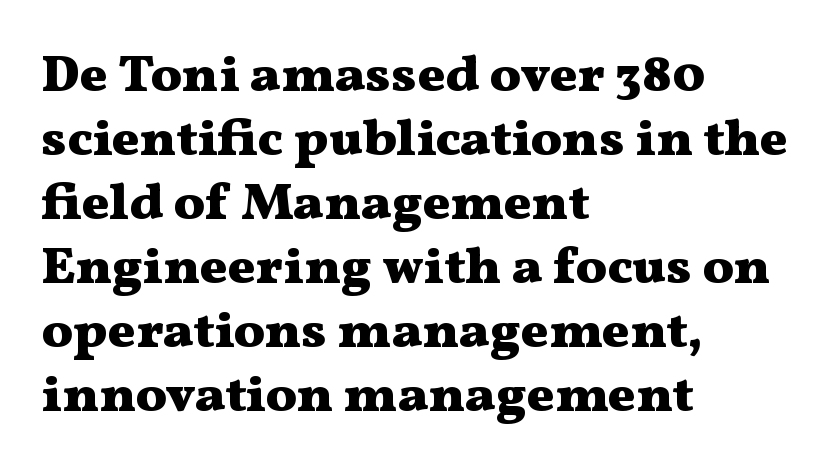
Q: Is the text bold? A: Yes.
Q: Is the text italic (slanted)? A: No, it is upright.
Q: Is the typeface a serif or a sans-serif typeface? A: Serif.
Q: Is the text underlined? A: No.
Q: How is the paragraph aligned? A: Left-aligned.
Q: Is the spacing between letters normal or unusually wide? A: Normal.
Q: Width (condensed, normal, or wide)? A: Wide.
Q: Stroke contrast? A: Medium.
Q: x-height? A: Medium.
Q: Monospaced? A: No.
